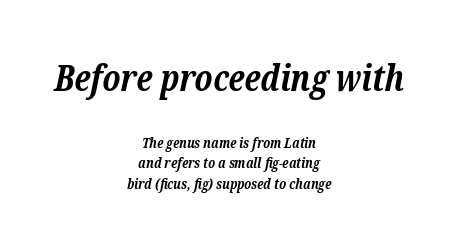
Q: Is the text bold? A: Yes.
Q: Is the text italic (slanted)? A: Yes, it leans right by about 12 degrees.
Q: Is the typeface a serif or a sans-serif typeface? A: Serif.
Q: Is the text underlined? A: No.
Q: How is the paragraph aligned? A: Centered.
Q: Is the spacing between letters normal or unusually wide? A: Normal.
Q: Is the spacing between lines tight, normal or loose? A: Normal.
Q: Which block of text is set in a larger size, the first (top) or the second (bottom)? A: The first (top) one.
Q: Width (condensed, normal, or wide)? A: Normal.
Q: Stroke contrast? A: Low.
Q: x-height? A: Medium.
Q: Monospaced? A: No.
